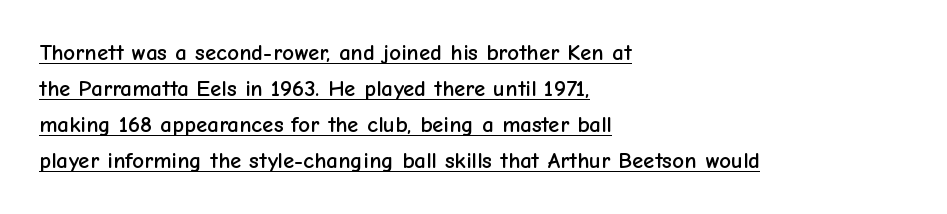
Q: Is the text italic (slanted)? A: No, it is upright.
Q: Is the text underlined? A: Yes.
Q: How is the paragraph aligned? A: Left-aligned.
Q: Is the spacing between letters normal or unusually wide? A: Normal.
Q: Is the spacing between lines tight, normal or loose? A: Normal.
